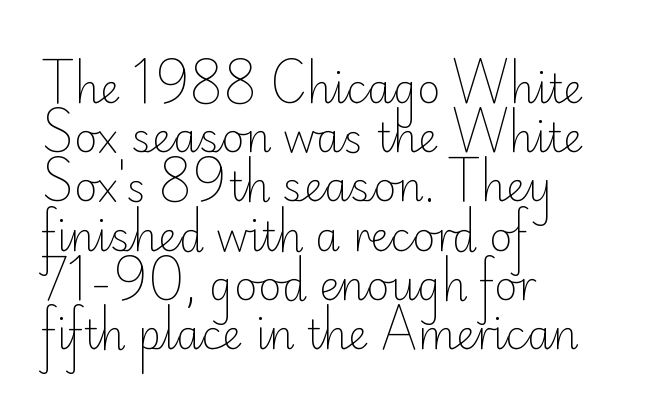
The font sits on the lighter half of the weight spectrum, regular included. Honestly, there is no underline to notice here at all. A typesetter would mark this as roman, not italic. You can tell from the bare stems that sans-serif type was used. The letters advance in unequal steps, a hallmark of proportional type.
